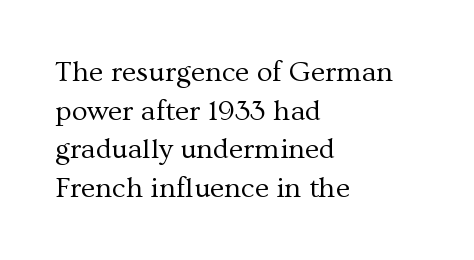
Q: Is the text bold? A: No.
Q: Is the text italic (slanted)? A: No, it is upright.
Q: Is the typeface a serif or a sans-serif typeface? A: Serif.
Q: Is the text underlined? A: No.
Q: How is the paragraph aligned? A: Left-aligned.
Q: Is the spacing between letters normal or unusually wide? A: Normal.
Q: Is the spacing between lines tight, normal or loose? A: Normal.
Q: Width (condensed, normal, or wide)? A: Normal.
Q: Stroke contrast? A: Medium.
Q: x-height? A: Medium.
Q: Monospaced? A: No.
